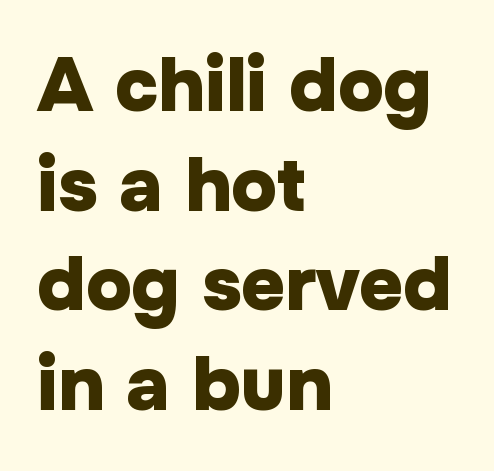
Q: Is the text bold? A: Yes.
Q: Is the text italic (slanted)? A: No, it is upright.
Q: Is the typeface a serif or a sans-serif typeface? A: Sans-serif.
Q: Is the text underlined? A: No.
Q: How is the paragraph aligned? A: Left-aligned.
Q: Is the spacing between letters normal or unusually wide? A: Normal.
Q: Is the spacing between lines tight, normal or loose? A: Normal.
Q: Width (condensed, normal, or wide)? A: Normal.
Q: Stroke contrast? A: Low.
Q: x-height? A: Medium.
Q: Monospaced? A: No.
